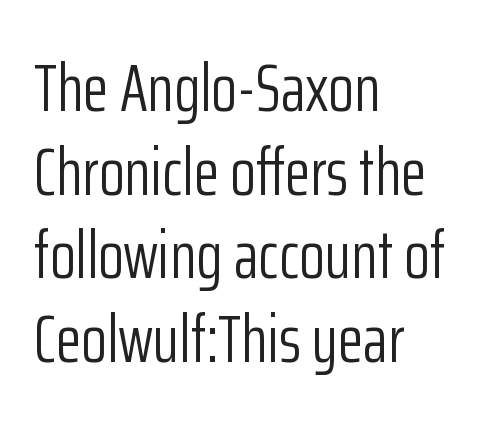
The letters advance in unequal steps, a hallmark of proportional type. Students, observe: this is what conventionally led text looks like. Does the copy run flush right? No — it runs flush left. Stems and bowls with no extra thickness — not bold.
